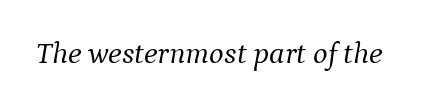
The image shows 31 px light serif type, italic (leaning right); set normal letter spacing, not underlined; medium stroke contrast and a medium x-height.
